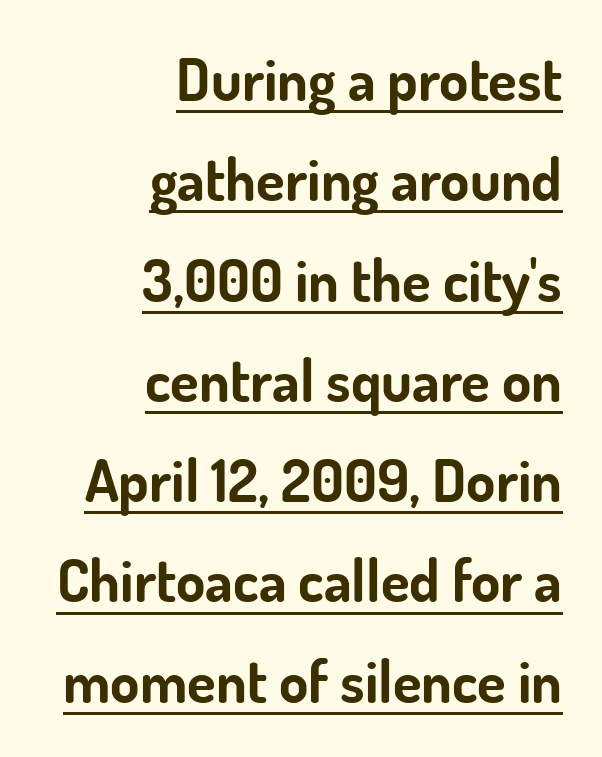
{"serif": "no", "italic": "no", "bold": "yes", "weight": "bold", "width": "normal", "stroke_contrast": "low", "x_height": "small", "monospaced": "no", "underline": "yes", "align": "right", "line_spacing": "normal", "line_spacing_ratio": 1.7, "letter_spacing": "normal", "letter_spacing_em": 0.0, "glyph_px": 59}
